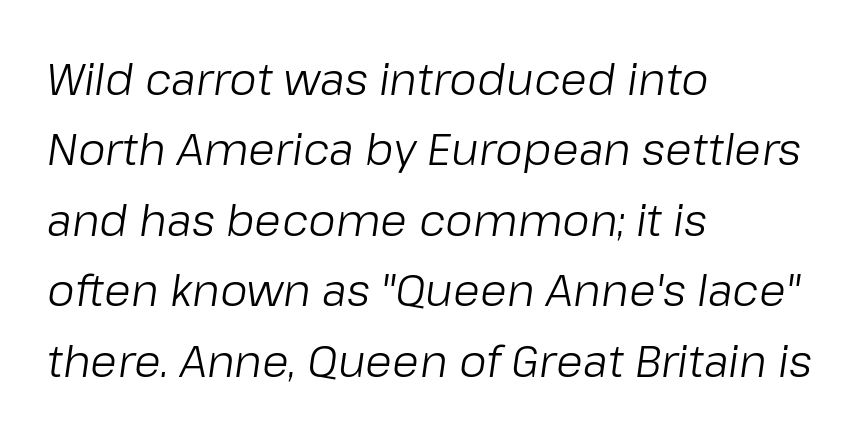
The rows are spaced the way most documents space them. In terms of posture, this sample is oblique. A typesetter would call this proportional, since set widths differ per character. Underline: absent. This sample uses plain, unmodified letter spacing.
